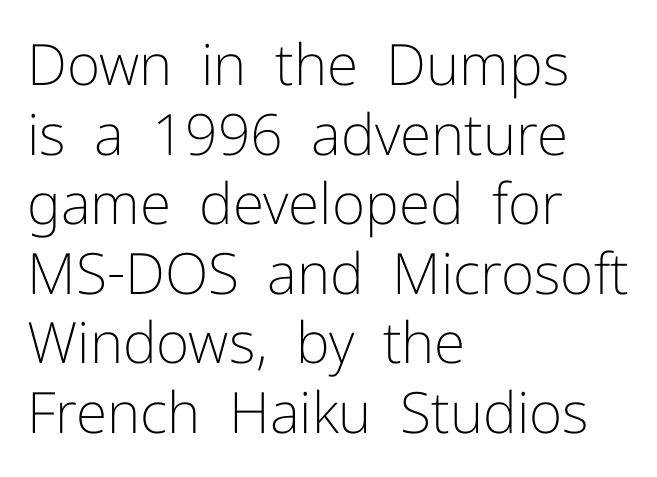
{"serif": "no", "italic": "no", "bold": "no", "weight": "light", "width": "normal", "stroke_contrast": "low", "x_height": "medium", "monospaced": "no", "underline": "no", "align": "left", "line_spacing_ratio": 1.22, "letter_spacing": "normal", "letter_spacing_em": 0.0, "glyph_px": 57}
